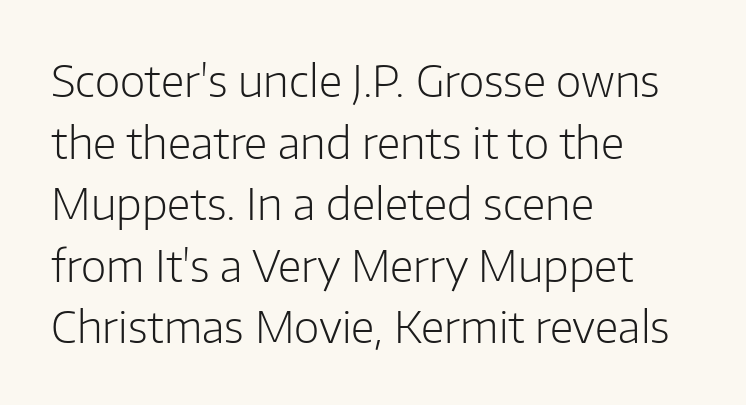
The letters sit at their default tracking, neither squeezed nor spread. The glyphs in this specimen are sans serif. Italic: no, the glyphs are upright roman. You could not count columns in this text — the font is proportionally spaced.
